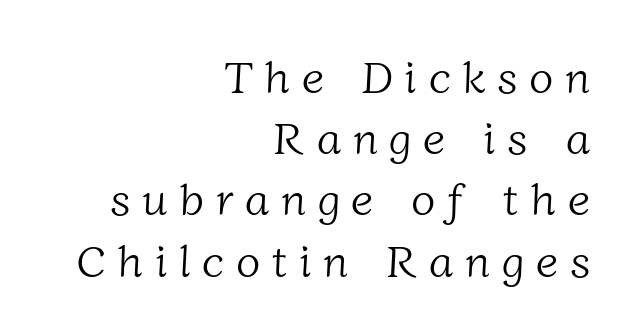
Q: Is the text bold? A: No.
Q: Is the typeface a serif or a sans-serif typeface? A: Serif.
Q: Is the text underlined? A: No.
Q: How is the paragraph aligned? A: Right-aligned.
Q: Is the spacing between letters normal or unusually wide? A: Unusually wide.
Q: Is the spacing between lines tight, normal or loose? A: Normal.
Q: Width (condensed, normal, or wide)? A: Normal.
Q: Stroke contrast? A: Low.
Q: x-height? A: Medium.
Q: Monospaced? A: No.
